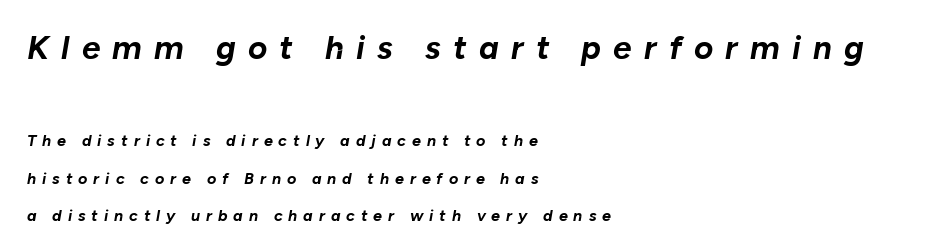
Top chunk: large. Bottom chunk: small. Tracking here is generous; glyphs stand well apart from one another. The letters are bold, with thick, heavy strokes. Reading down the column, the eye jumps a long way to each next line. The letters advance in unequal steps, a hallmark of proportional type.
